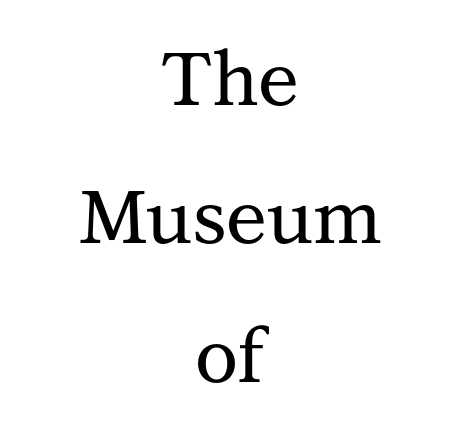
{"serif": "yes", "italic": "no", "width": "normal", "stroke_contrast": "medium", "x_height": "medium", "monospaced": "no", "underline": "no", "align": "center", "line_spacing_ratio": 1.87, "letter_spacing": "normal", "letter_spacing_em": 0.0, "glyph_px": 74}
